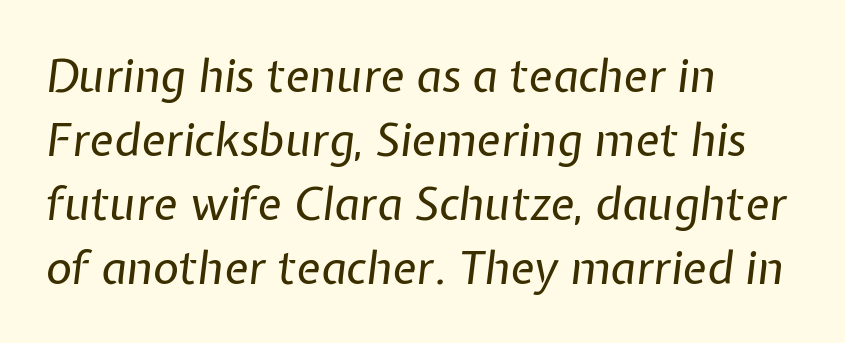
The passage shown is typed in a proportional face where columns would drift. This block has exactly the height ordinary leading produces. Compared with a typical body face, this is equally light or lighter still. The lettering tilts uniformly, giving the passage an italic look.
